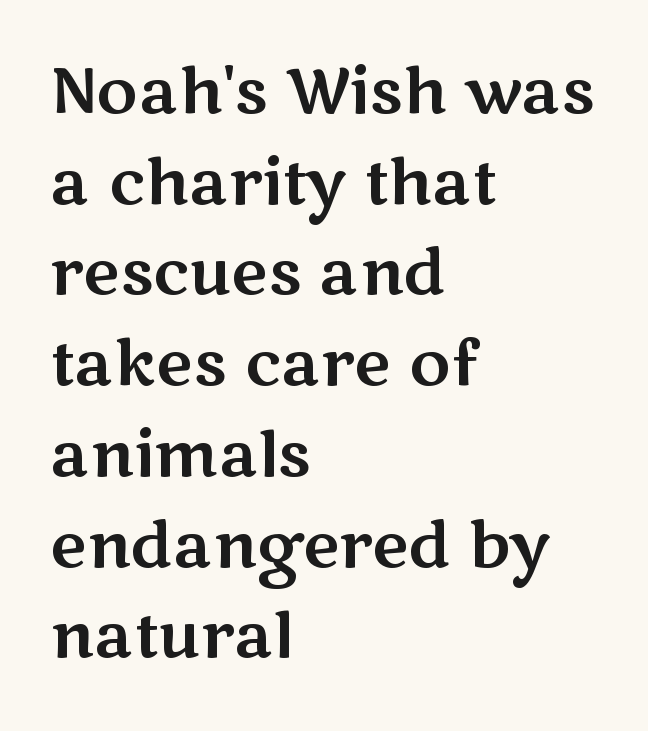
{"serif": "no", "italic": "no", "width": "wide", "stroke_contrast": "medium", "x_height": "medium", "monospaced": "no", "underline": "no", "align": "left", "line_spacing": "normal", "line_spacing_ratio": 1.44, "letter_spacing": "normal", "letter_spacing_em": 0.0, "glyph_px": 63}
